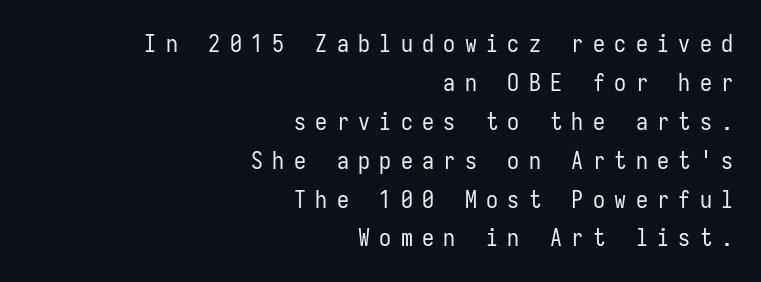
Q: Is the text bold? A: No.
Q: Is the text italic (slanted)? A: No, it is upright.
Q: Is the text underlined? A: No.
Q: How is the paragraph aligned? A: Right-aligned.
Q: Is the spacing between letters normal or unusually wide? A: Unusually wide.
Q: Is the spacing between lines tight, normal or loose? A: Normal.
